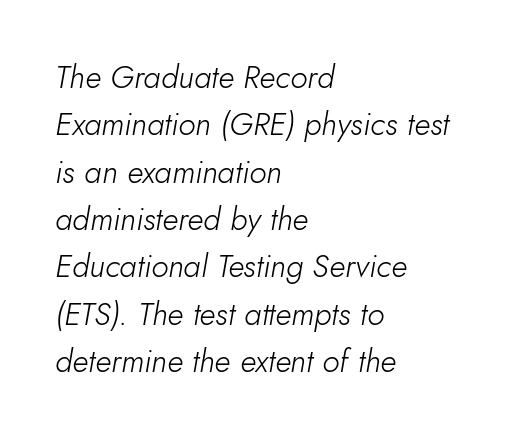
Q: Is the text bold? A: No.
Q: Is the text italic (slanted)? A: Yes, it leans right by about 10 degrees.
Q: Is the text underlined? A: No.
Q: How is the paragraph aligned? A: Left-aligned.
Q: Is the spacing between letters normal or unusually wide? A: Normal.
Q: Is the spacing between lines tight, normal or loose? A: Normal.
Q: Width (condensed, normal, or wide)? A: Normal.
Q: Stroke contrast? A: Low.
Q: x-height? A: Small.
Q: Monospaced? A: No.
